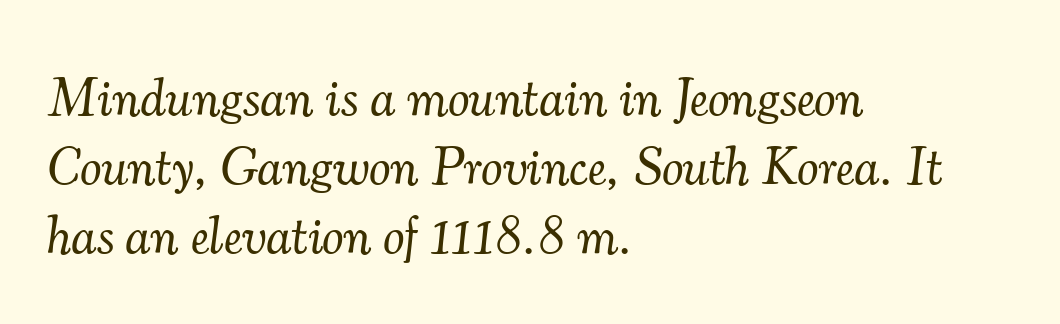
The image shows 54 px light serif type, italic (leaning right); set left-aligned, normal line spacing (1.28x), normal letter spacing, not underlined; medium stroke contrast and a small x-height.
